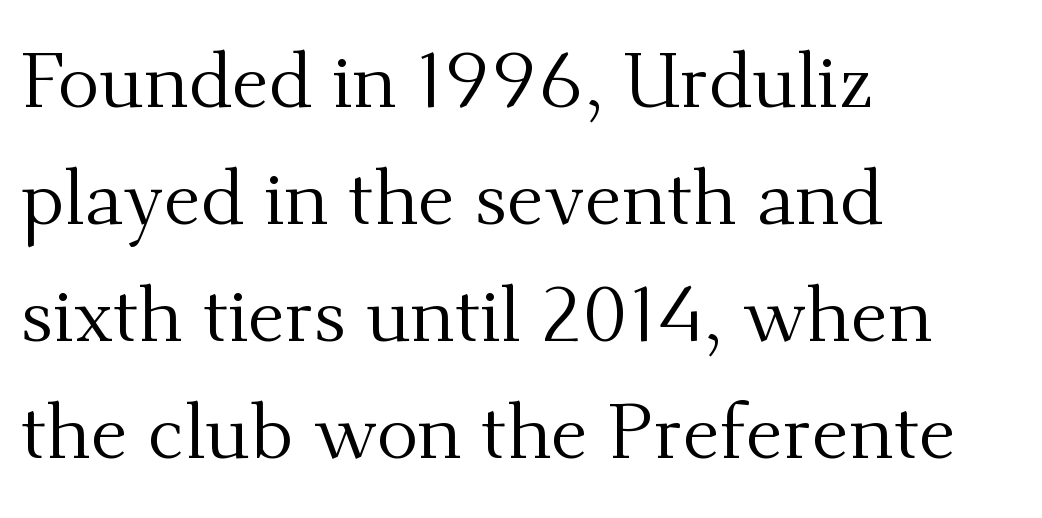
{"serif": "yes", "italic": "no", "bold": "no", "weight": "regular", "width": "normal", "stroke_contrast": "medium", "x_height": "small", "monospaced": "no", "underline": "no", "align": "left", "line_spacing": "normal", "line_spacing_ratio": 1.5, "letter_spacing": "normal", "letter_spacing_em": 0.0, "glyph_px": 78}
